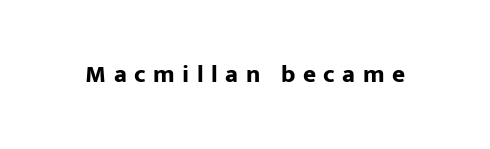
The image shows 25 px bold type, upright; set unusually wide letter spacing (+0.3 em), not underlined.
